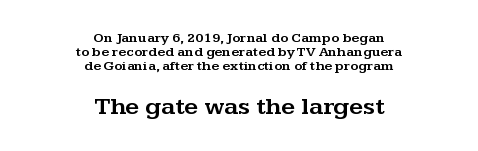
The whitespace from short lines is split evenly between both sides. Underline: absent. Two sizes are in play, and the larger belongs to the second block. Compared with typical paragraphs, the rows here are closer together.
